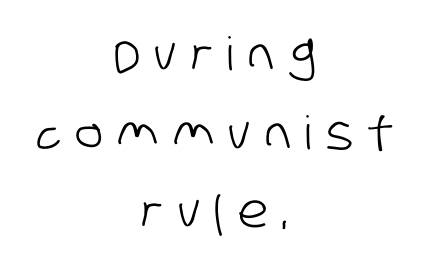
{"serif": "no", "width": "condensed", "stroke_contrast": "low", "x_height": "large", "monospaced": "no", "underline": "no", "align": "center", "line_spacing_ratio": 1.71, "letter_spacing": "wide", "letter_spacing_em": 0.32, "glyph_px": 46}
